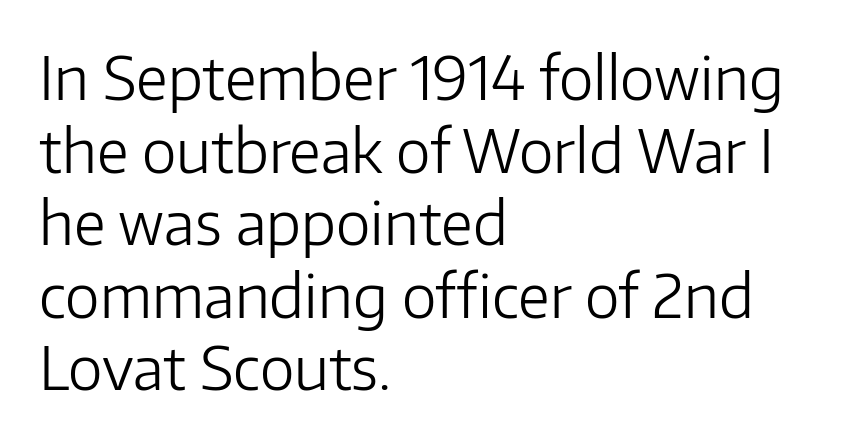
The area under the type is left untouched. Here the glyphs are tracked normally, forming tight word shapes. The rendering shows plain stroke endings on the letterforms — a sans-serif design. The compositor pushed each line to the left boundary. You could not count columns in this text — the font is proportionally spaced. Each stroke keeps to a modest, everyday thickness or less.
